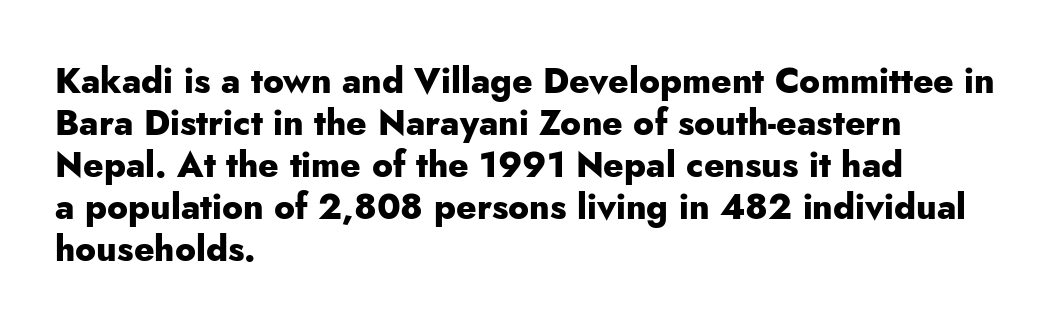
The image shows 35 px heavy sans-serif type, upright; set left-aligned, line spacing 1.2x, normal letter spacing, not underlined; low stroke contrast and a small x-height.
